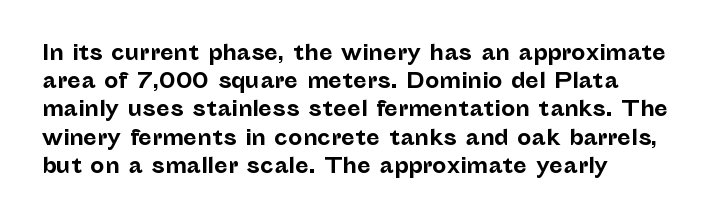
{"italic": "no", "bold": "yes", "underline": "no", "align": "left", "line_spacing": "normal", "line_spacing_ratio": 1.41, "letter_spacing": "normal", "letter_spacing_em": 0.0, "glyph_px": 20}
